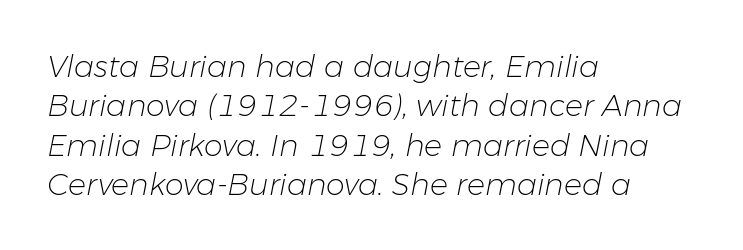
The passage shown has conventional tracking throughout. Think standard paragraph weight, or any step lighter than that. The foot of each line stays bare and open. Baseline-to-baseline distance is the conventional proportion of letter height.
